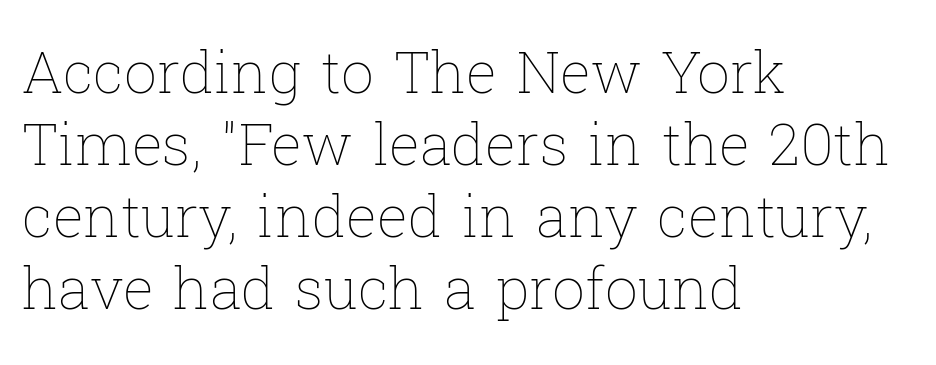
{"italic": "no", "bold": "no", "weight": "thin", "width": "normal", "stroke_contrast": "low", "x_height": "medium", "monospaced": "no", "underline": "no", "align": "left", "line_spacing_ratio": 1.24, "letter_spacing": "normal", "letter_spacing_em": 0.0, "glyph_px": 58}
